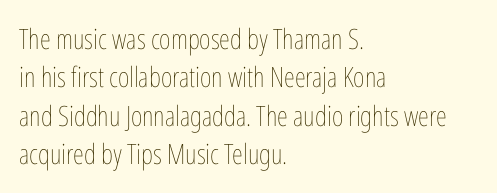
{"italic": "no", "bold": "no", "weight": "thin", "width": "condensed", "stroke_contrast": "low", "x_height": "medium", "monospaced": "no", "underline": "no", "align": "left", "line_spacing": "normal", "line_spacing_ratio": 1.37, "letter_spacing": "normal", "letter_spacing_em": 0.0, "glyph_px": 28}
